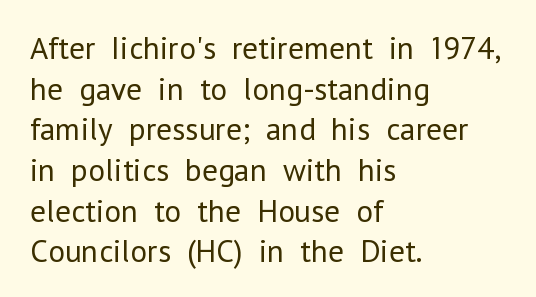
Q: Is the text bold? A: No.
Q: Is the text italic (slanted)? A: No, it is upright.
Q: Is the typeface a serif or a sans-serif typeface? A: Sans-serif.
Q: Is the text underlined? A: No.
Q: How is the paragraph aligned? A: Left-aligned.
Q: Is the spacing between letters normal or unusually wide? A: Normal.
Q: Is the spacing between lines tight, normal or loose? A: Normal.
Q: Width (condensed, normal, or wide)? A: Normal.
Q: Stroke contrast? A: Low.
Q: x-height? A: Medium.
Q: Monospaced? A: No.
